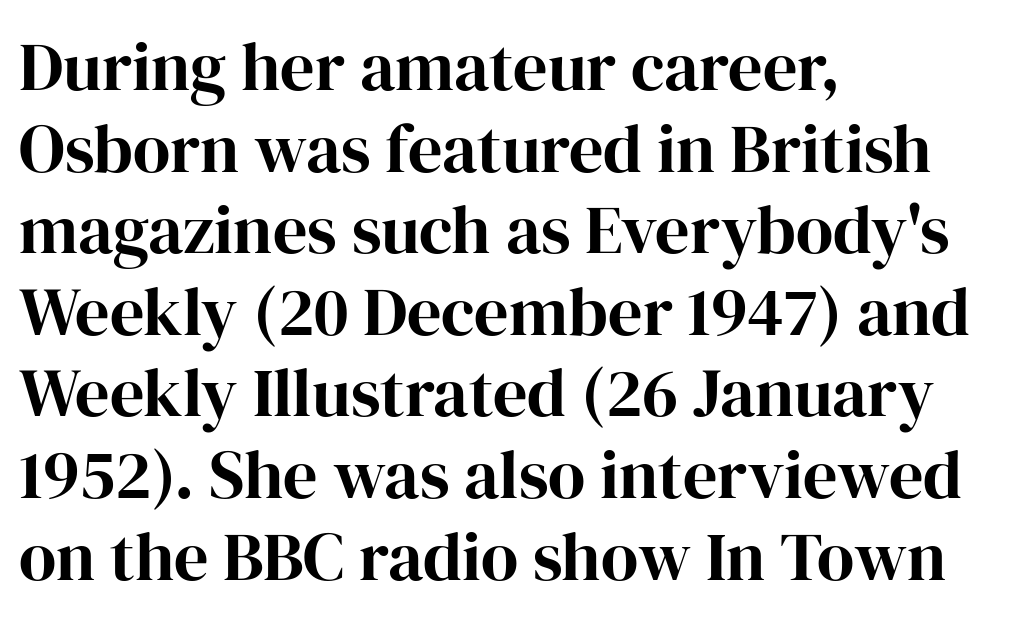
{"serif": "yes", "italic": "no", "bold": "yes", "weight": "bold", "width": "normal", "stroke_contrast": "high", "x_height": "medium", "monospaced": "no", "underline": "no", "align": "left", "line_spacing_ratio": 1.2, "letter_spacing": "normal", "letter_spacing_em": 0.0, "glyph_px": 68}
